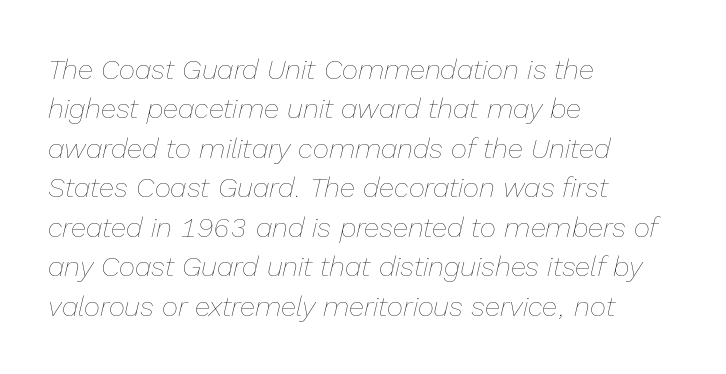
The horizontal fit of the characters is conventional and even. Quick note: interline space is typical. Any mark beneath the type? The region is blank. Varying glyph widths throughout — classic text-font behaviour.
